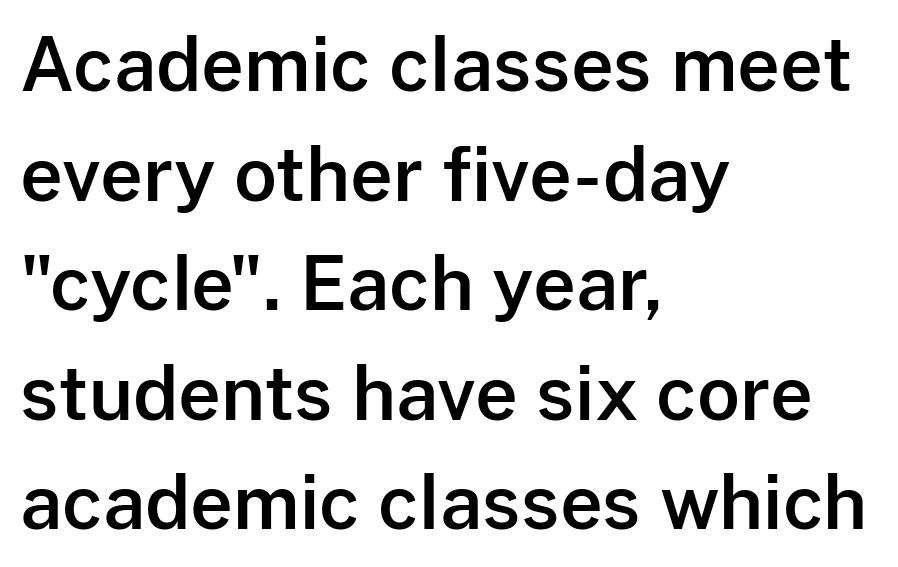
Posture: upright roman. You could not count columns in this text — the font is proportionally spaced. Is the letter spacing exaggerated? No — it looks like the ordinary default. The text was rendered using a sans face with plain stroke endings.
